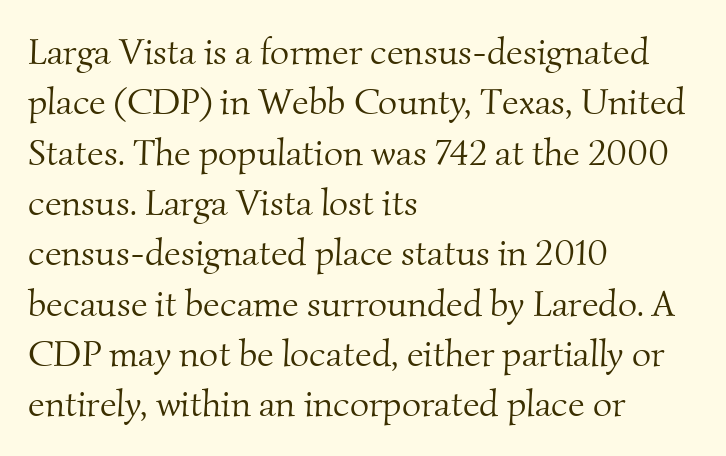
Q: Is the text bold? A: No.
Q: Is the typeface a serif or a sans-serif typeface? A: Serif.
Q: Is the text underlined? A: No.
Q: How is the paragraph aligned? A: Left-aligned.
Q: Is the spacing between letters normal or unusually wide? A: Normal.
Q: Is the spacing between lines tight, normal or loose? A: Normal.
Q: Width (condensed, normal, or wide)? A: Normal.
Q: Stroke contrast? A: Medium.
Q: x-height? A: Small.
Q: Monospaced? A: No.
